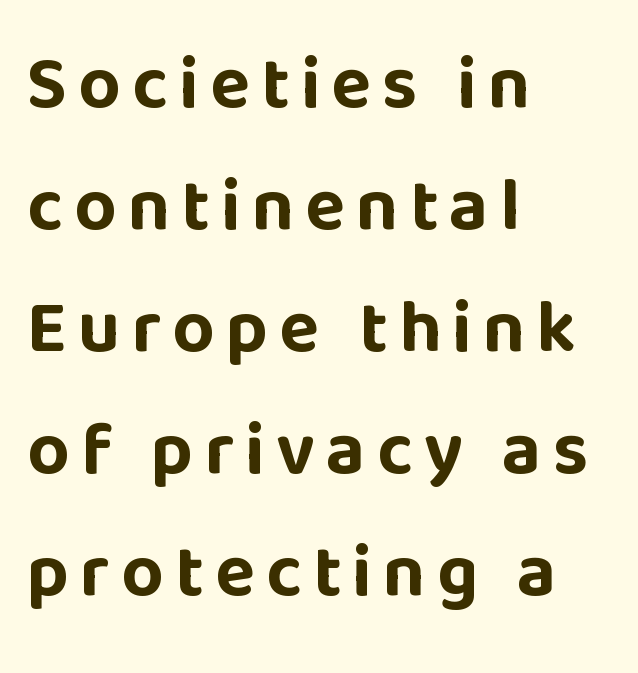
Q: Is the text bold? A: Yes.
Q: Is the text italic (slanted)? A: No, it is upright.
Q: Is the typeface a serif or a sans-serif typeface? A: Sans-serif.
Q: Is the text underlined? A: No.
Q: How is the paragraph aligned? A: Left-aligned.
Q: Is the spacing between lines tight, normal or loose? A: Normal.
Q: Width (condensed, normal, or wide)? A: Normal.
Q: Stroke contrast? A: Low.
Q: x-height? A: Large.
Q: Monospaced? A: No.
